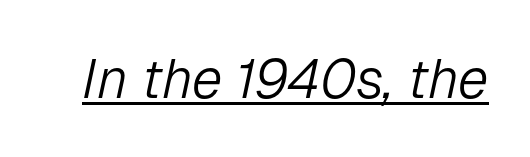
Q: Is the text bold? A: No.
Q: Is the text italic (slanted)? A: Yes, it leans right by about 12 degrees.
Q: Is the text underlined? A: Yes.
Q: Is the spacing between letters normal or unusually wide? A: Normal.
Q: Width (condensed, normal, or wide)? A: Normal.
Q: Stroke contrast? A: Low.
Q: x-height? A: Medium.
Q: Monospaced? A: No.
